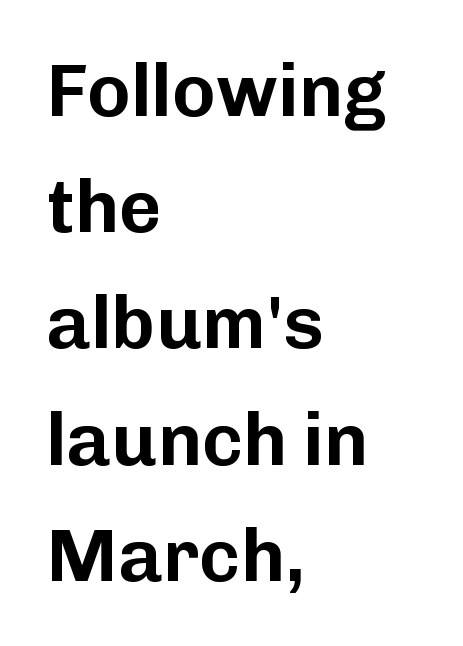
The image shows 74 px sans-serif type, upright; set left-aligned, normal line spacing (1.57x), normal letter spacing, not underlined; low stroke contrast and a medium x-height.
